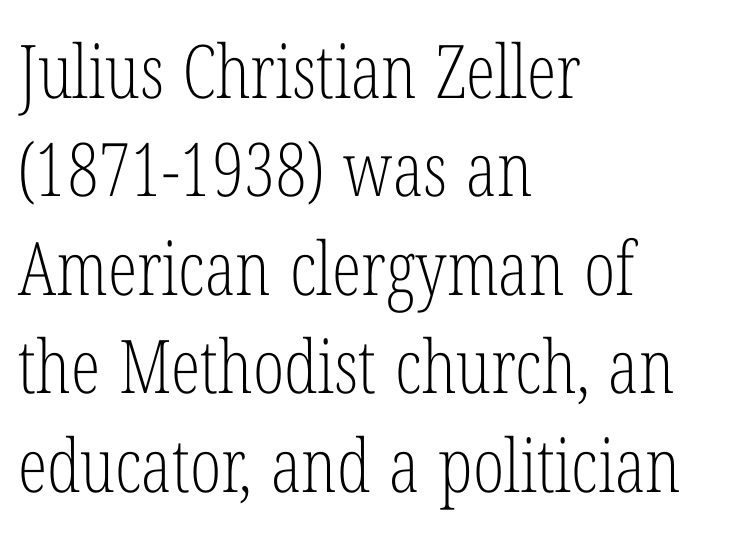
Serifs: yes, visible at the terminals of the letterforms. No chunkiness to these letters — they're not bold. This block has exactly the height ordinary leading produces. The text block is weighted toward the left margin, trailing off unevenly rightward.
